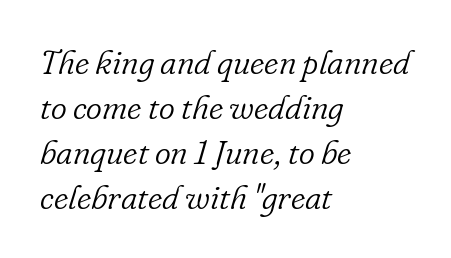
I'd call this a serif setting — the letters wear small feet. The space between consecutive lines is moderate. These lines are set flush left with a ragged right edge. The rendering keeps characters at their native spacing. Letters have the restrained weight of plain body copy at most. The letters advance in unequal steps, a hallmark of proportional type.
